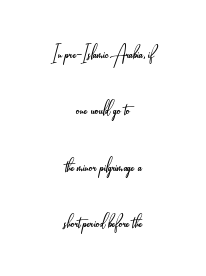
The compositor balanced each line on the midline. The glyphs are unaccompanied by any horizontal stroke below them. The letters look calm and open, with moderate or lighter stems.
